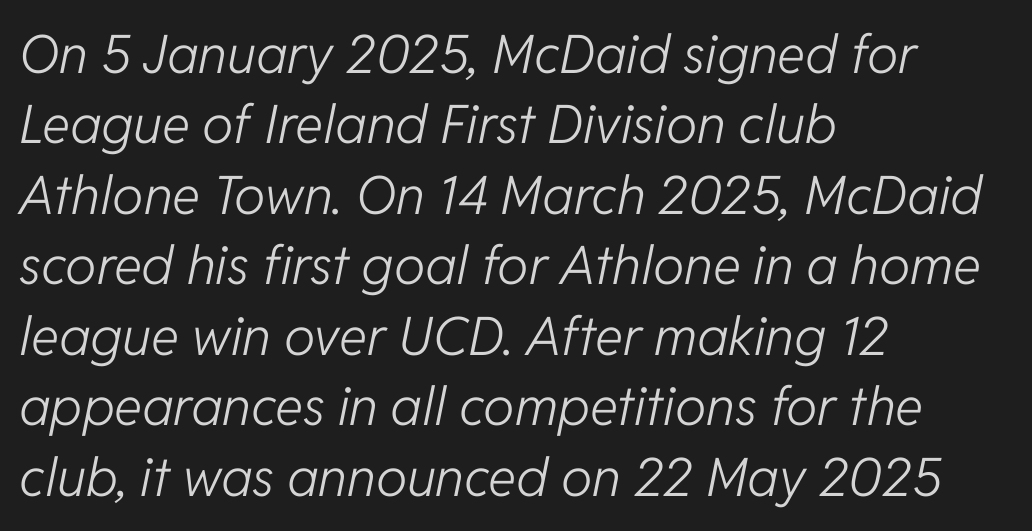
{"italic": "yes", "lean": "right", "slant_degrees": 11, "bold": "no", "weight": "light", "width": "normal", "stroke_contrast": "low", "x_height": "medium", "monospaced": "no", "underline": "no", "align": "left", "line_spacing": "normal", "line_spacing_ratio": 1.33, "letter_spacing": "normal", "letter_spacing_em": 0.0, "glyph_px": 53}
